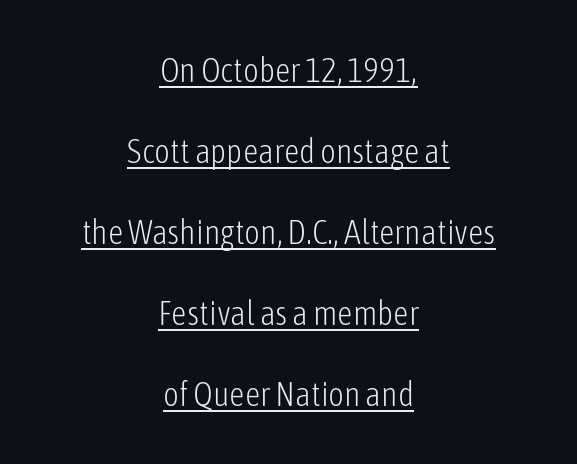
Q: Is the text bold? A: No.
Q: Is the text italic (slanted)? A: No, it is upright.
Q: Is the typeface a serif or a sans-serif typeface? A: Sans-serif.
Q: Is the text underlined? A: Yes.
Q: How is the paragraph aligned? A: Centered.
Q: Is the spacing between letters normal or unusually wide? A: Normal.
Q: Is the spacing between lines tight, normal or loose? A: Loose.
Q: Width (condensed, normal, or wide)? A: Condensed.
Q: Stroke contrast? A: Low.
Q: x-height? A: Medium.
Q: Monospaced? A: No.
